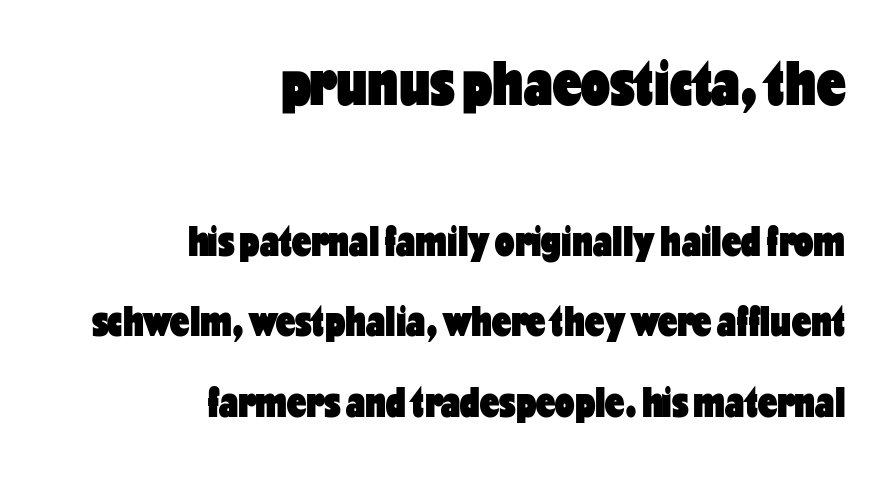
Q: Is the text bold? A: Yes.
Q: Is the text italic (slanted)? A: No, it is upright.
Q: Is the typeface a serif or a sans-serif typeface? A: Sans-serif.
Q: Is the text underlined? A: No.
Q: How is the paragraph aligned? A: Right-aligned.
Q: Is the spacing between letters normal or unusually wide? A: Normal.
Q: Which block of text is set in a larger size, the first (top) or the second (bottom)? A: The first (top) one.
Q: Width (condensed, normal, or wide)? A: Condensed.
Q: Stroke contrast? A: Low.
Q: x-height? A: Medium.
Q: Monospaced? A: No.
